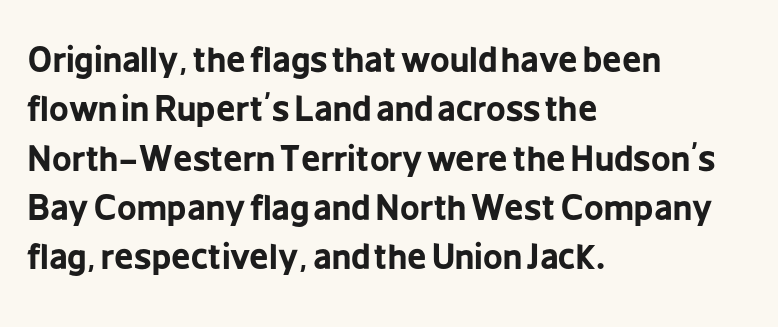
You can tell from the bare stems that sans-serif type was used. The typography opts for an upright posture over an oblique one. Between one letter and the next there's only the usual sliver of space. Does the leading feel generous? No, just average. This sample is left-justified, so line endings fall wherever the words run out.
